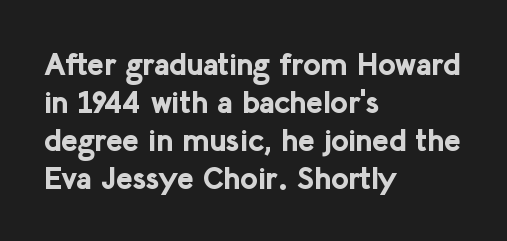
Regarding serifs, this sample does without them. Vertical strokes here are truly vertical. Left-aligned paragraph, ragged on the right. Anything drawn beneath the words? Only blank space. Look at the stroke-to-counter ratio: heavy, a bold. Spacing verdict: proportional, widths tailored to each character.
